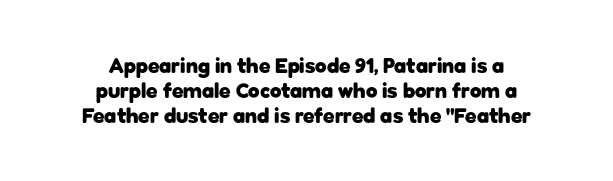
{"italic": "no", "bold": "yes", "underline": "no", "align": "center", "line_spacing_ratio": 1.2, "letter_spacing": "normal", "letter_spacing_em": 0.0, "glyph_px": 21}
